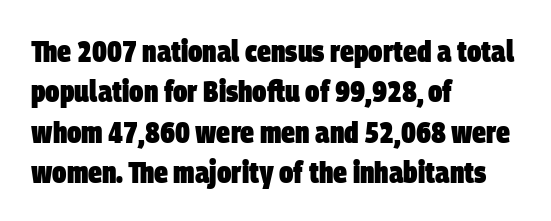
Layout note: lines flush left. The face used here is proportionally spaced, like ordinary book or web type. Reading down the column, the eye jumps a familiar distance to each next line. The passage shown is typeset with a sans-serif family.
